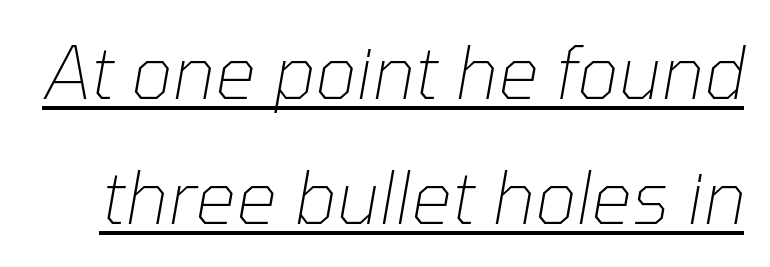
Q: Is the text bold? A: No.
Q: Is the text italic (slanted)? A: Yes, it leans right by about 10 degrees.
Q: Is the text underlined? A: Yes.
Q: Is the spacing between letters normal or unusually wide? A: Normal.
Q: Width (condensed, normal, or wide)? A: Normal.
Q: Stroke contrast? A: Low.
Q: x-height? A: Medium.
Q: Monospaced? A: No.
